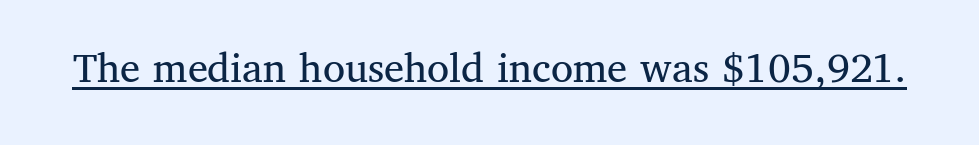
A typographer would call this underscored text. The typeface has the unassuming heft of standard copy or less. A serif font was chosen for this passage. Each letter keeps its own natural width here, so spacing adapts to shape. Short note: letters normally spaced. A roman cut, with each character standing at attention.
